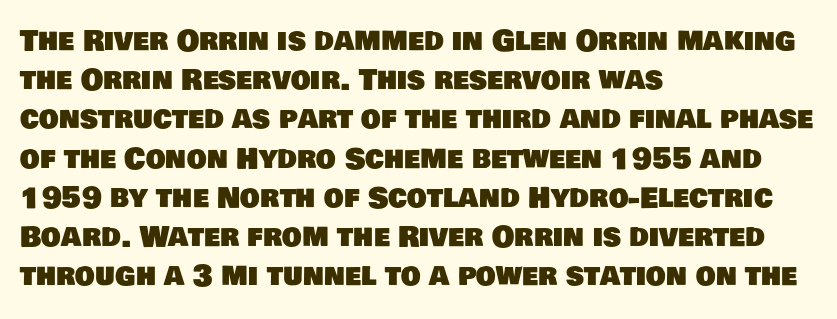
A student would call this left alignment; a typographer would say flush left, rag right. Proportional: the letters do not fall into vertical columns. Honestly, there is no underline to notice here at all. Standard letterfit; no display-style spreading of the glyphs.
